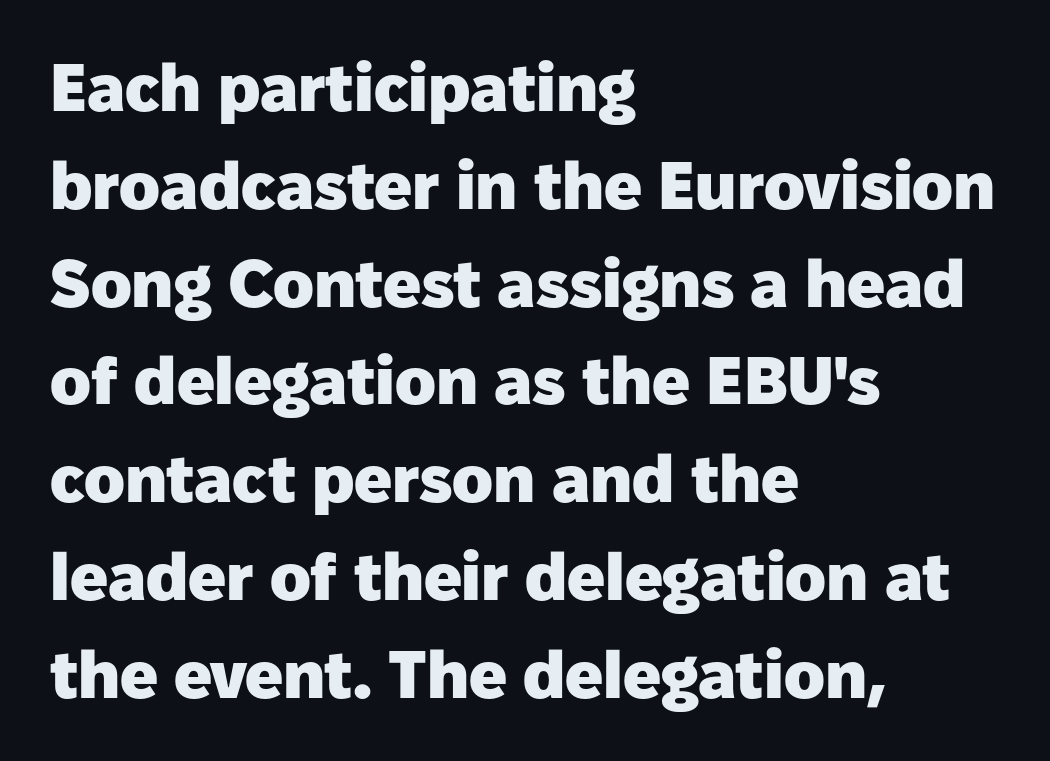
The image shows 67 px heavy sans-serif type, upright; set left-aligned, normal line spacing (1.46x), normal letter spacing, not underlined; low stroke contrast and a medium x-height.
